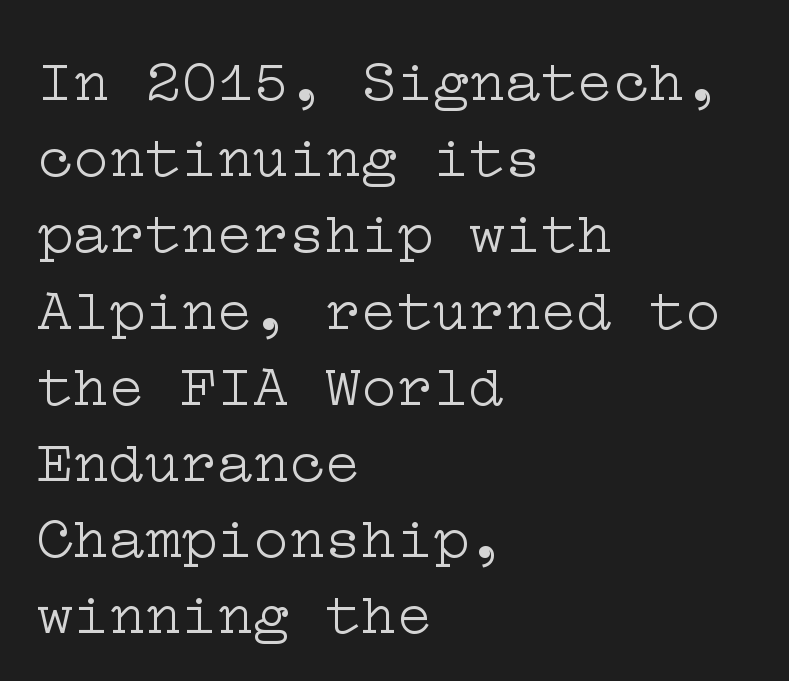
Q: Is the text bold? A: No.
Q: Is the text italic (slanted)? A: No, it is upright.
Q: Is the typeface a serif or a sans-serif typeface? A: Serif.
Q: Is the text underlined? A: No.
Q: How is the paragraph aligned? A: Left-aligned.
Q: Is the spacing between letters normal or unusually wide? A: Normal.
Q: Is the spacing between lines tight, normal or loose? A: Normal.
Q: Width (condensed, normal, or wide)? A: Wide.
Q: Stroke contrast? A: Low.
Q: x-height? A: Medium.
